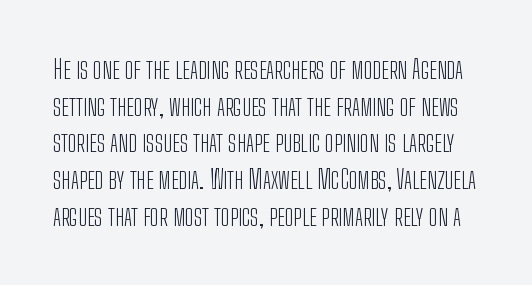
The image shows 26 px text type, upright; set normal line spacing (1.41x), normal letter spacing, not underlined.
